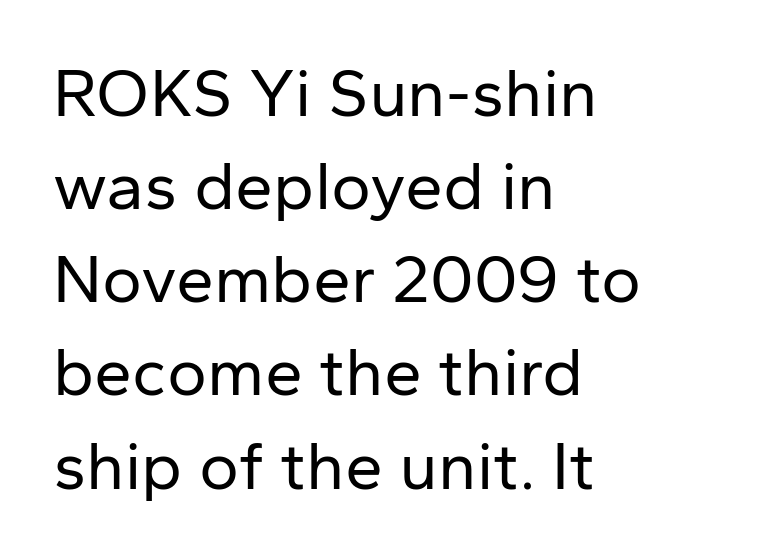
Q: Is the text bold? A: No.
Q: Is the text italic (slanted)? A: No, it is upright.
Q: Is the typeface a serif or a sans-serif typeface? A: Sans-serif.
Q: Is the text underlined? A: No.
Q: How is the paragraph aligned? A: Left-aligned.
Q: Is the spacing between letters normal or unusually wide? A: Normal.
Q: Is the spacing between lines tight, normal or loose? A: Normal.
Q: Width (condensed, normal, or wide)? A: Normal.
Q: Stroke contrast? A: Low.
Q: x-height? A: Medium.
Q: Monospaced? A: No.
